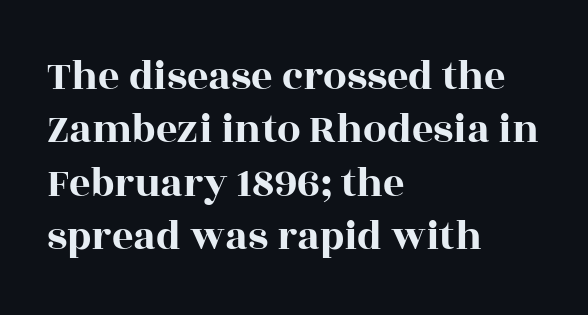
These lines are set flush left with a ragged right edge. Proportional: the letters do not fall into vertical columns. Here the glyphs are tracked normally, forming tight word shapes. Serifs: yes, visible at the terminals of the letterforms. Words float on clear page, feet unadorned. Style check: upright.
